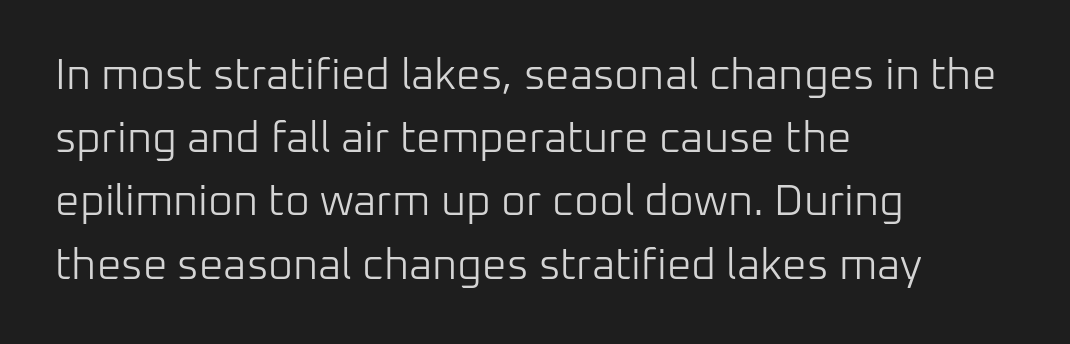
The image shows 43 px light sans-serif type, upright; set left-aligned, normal line spacing (1.47x), normal letter spacing, not underlined; low stroke contrast and a medium x-height.
